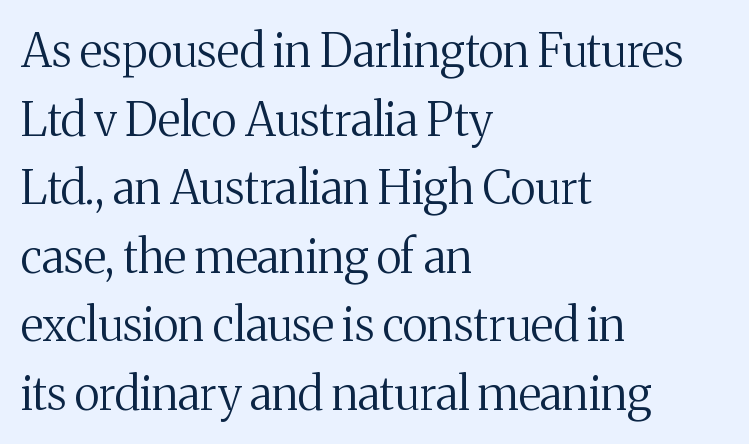
The lines are quadded left. Characters remain perfectly vertical along every line. Each row of text sits above clean, open space. The line-height multiplier appears to be the usual default. Characters follow at the spacing the type designer built in. To sum up the face: it has serifs.
